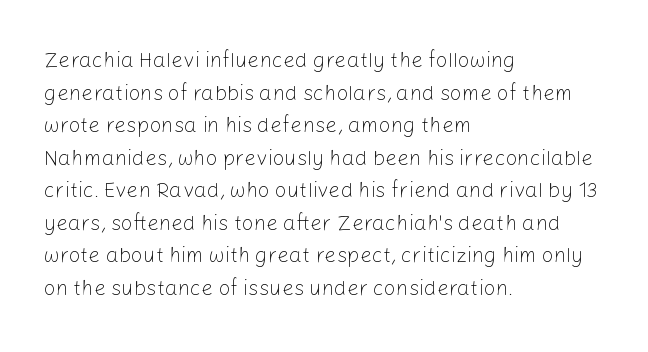
The axis of the letterforms is exactly vertical. Here the glyphs are tracked normally, forming tight word shapes. Descenders hang freely into open space. Line beginnings align vertically; line endings do not. The rows are spaced the way most documents space them.
